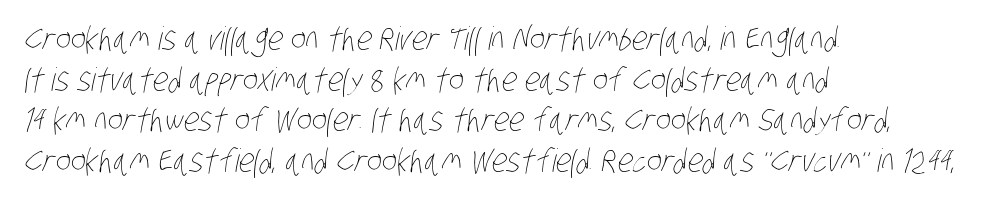
Vertical stems look standard width or narrower in stroke. Is this a fixed-width face? No — the glyphs have proportional, varying widths. Horizontally, the lines are justified to the leading edge only. The block of text has a typical density, with ordinary space between rows. The words here are not underlined.
